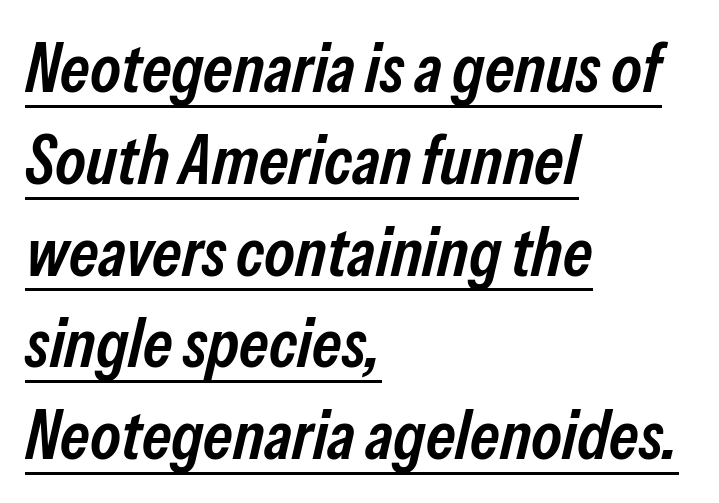
Q: Is the text bold? A: Semi-bold.
Q: Is the text italic (slanted)? A: Yes, it leans right by about 13 degrees.
Q: Is the text underlined? A: Yes.
Q: How is the paragraph aligned? A: Left-aligned.
Q: Is the spacing between letters normal or unusually wide? A: Normal.
Q: Is the spacing between lines tight, normal or loose? A: Normal.
Q: Width (condensed, normal, or wide)? A: Condensed.
Q: Stroke contrast? A: Low.
Q: x-height? A: Medium.
Q: Monospaced? A: No.
